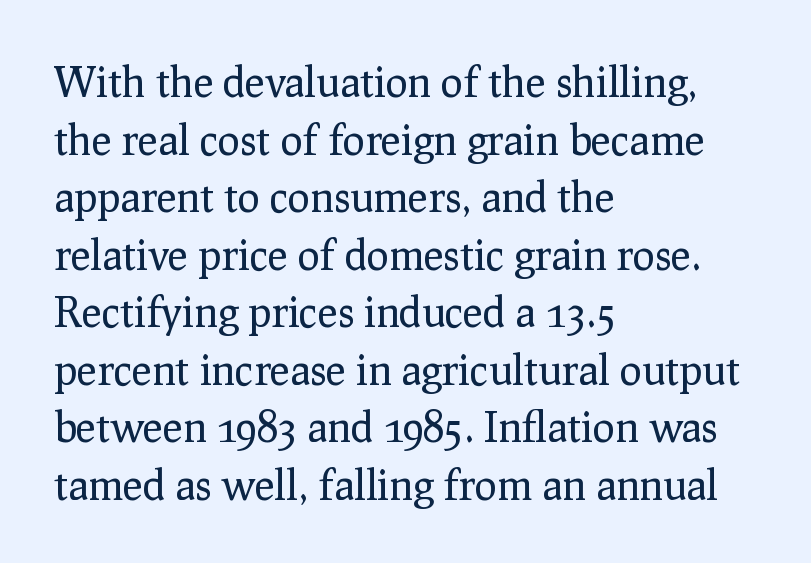
Q: Is the text bold? A: No.
Q: Is the text italic (slanted)? A: No, it is upright.
Q: Is the typeface a serif or a sans-serif typeface? A: Serif.
Q: Is the text underlined? A: No.
Q: How is the paragraph aligned? A: Left-aligned.
Q: Is the spacing between letters normal or unusually wide? A: Normal.
Q: Is the spacing between lines tight, normal or loose? A: Normal.
Q: Width (condensed, normal, or wide)? A: Normal.
Q: Stroke contrast? A: Low.
Q: x-height? A: Medium.
Q: Monospaced? A: No.
